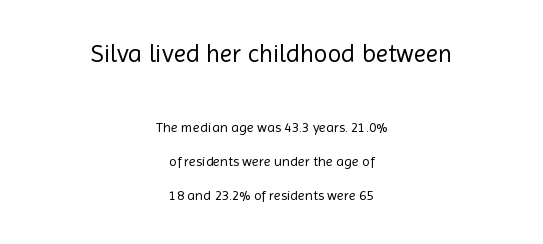
The image shows 25 px text type, upright; set centered, loose line spacing (2.42x), normal letter spacing, not underlined; the first (top) block is 1.79x larger.
